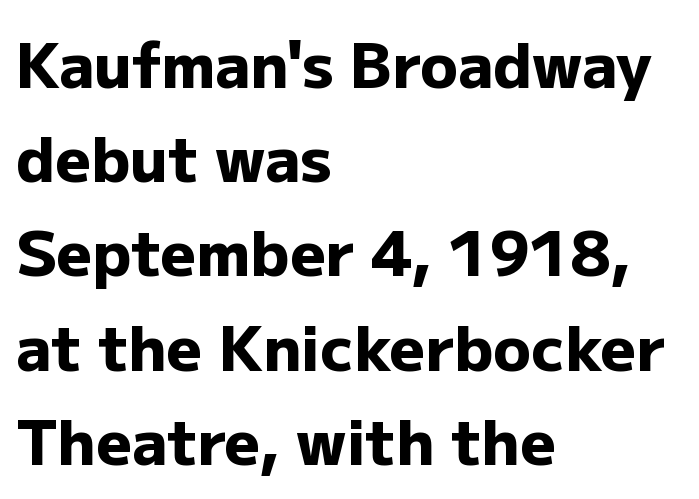
The image shows 62 px heavy sans-serif type, upright; set left-aligned, normal line spacing (1.52x), normal letter spacing, not underlined; low stroke contrast and a medium x-height.
